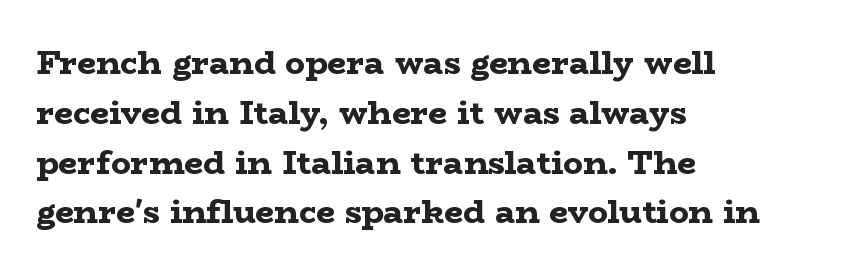
The image shows 33 px bold, wide serif type, upright; set left-aligned, normal line spacing (1.51x), normal letter spacing, not underlined; low stroke contrast and a medium x-height.
